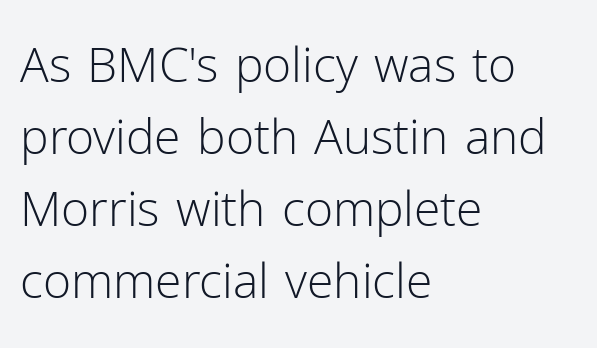
The image shows 48 px light sans-serif type, upright; set left-aligned, normal line spacing (1.5x), normal letter spacing, not underlined; low stroke contrast and a medium x-height.
